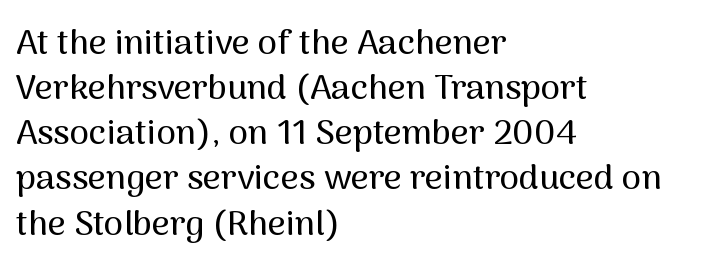
{"serif": "no", "italic": "no", "width": "normal", "stroke_contrast": "medium", "x_height": "medium", "monospaced": "no", "underline": "no", "align": "left", "line_spacing": "normal", "line_spacing_ratio": 1.29, "letter_spacing": "normal", "letter_spacing_em": 0.0, "glyph_px": 35}
